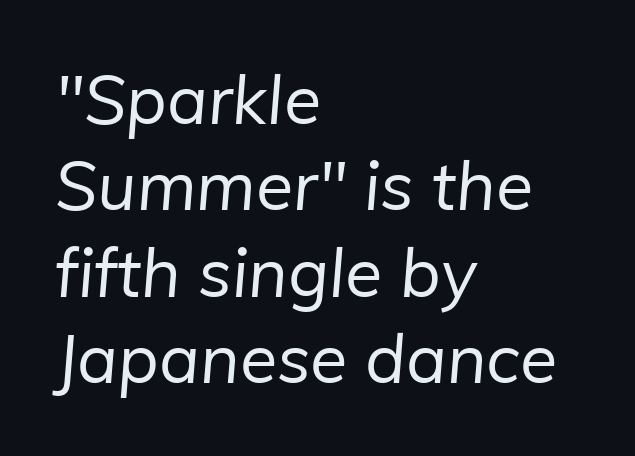
Each line starts at the same left margin while the right side varies. Observe the ordinary spacing: letters are neighbours, not strangers. Proportional: the letters do not fall into vertical columns. Regular leading. No heavy texture on the line: the type isn't bold.
